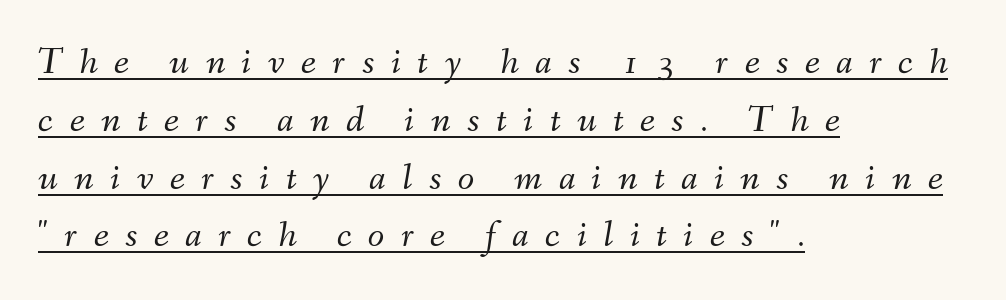
The specimen includes a rule beneath the text block's lines. The rag falls on the right side of this text block. The weight tops out at a normal text grade. You can tell it's italic because the verticals aren't actually vertical. The line texture is sparse and dotted thanks to wide tracking. Do the characters align in a grid? No, the font is proportional.
